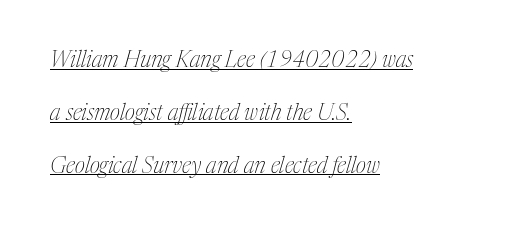
Q: Is the text bold? A: No.
Q: Is the text italic (slanted)? A: Yes, it leans right by about 17 degrees.
Q: Is the text underlined? A: Yes.
Q: How is the paragraph aligned? A: Left-aligned.
Q: Is the spacing between letters normal or unusually wide? A: Normal.
Q: Is the spacing between lines tight, normal or loose? A: Loose.
